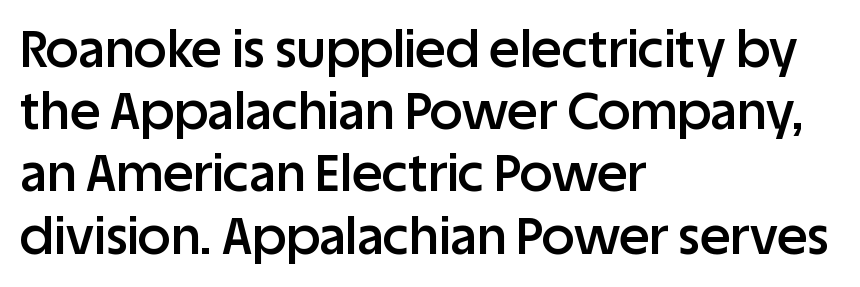
Q: Is the text bold? A: Semi-bold.
Q: Is the text italic (slanted)? A: No, it is upright.
Q: Is the typeface a serif or a sans-serif typeface? A: Sans-serif.
Q: Is the text underlined? A: No.
Q: How is the paragraph aligned? A: Left-aligned.
Q: Is the spacing between letters normal or unusually wide? A: Normal.
Q: Width (condensed, normal, or wide)? A: Normal.
Q: Stroke contrast? A: Low.
Q: x-height? A: Large.
Q: Monospaced? A: No.
